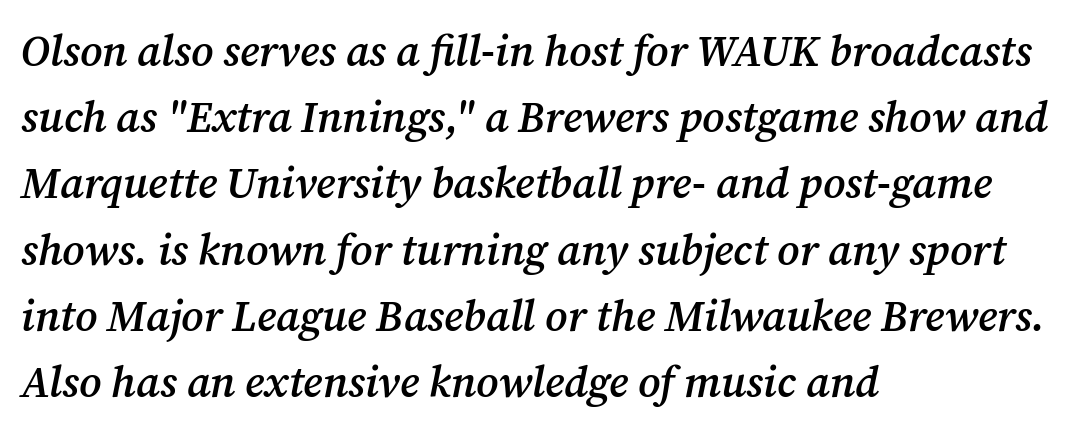
The image shows 43 px semibold serif type, italic (leaning right); set left-aligned, normal line spacing (1.54x), normal letter spacing, not underlined; medium stroke contrast and a medium x-height.
